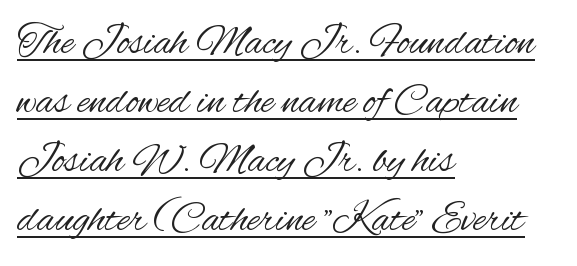
Q: Is the text bold? A: No.
Q: Is the text italic (slanted)? A: Yes.
Q: Is the typeface a serif or a sans-serif typeface? A: Sans-serif.
Q: Is the text underlined? A: Yes.
Q: How is the paragraph aligned? A: Left-aligned.
Q: Is the spacing between letters normal or unusually wide? A: Normal.
Q: Is the spacing between lines tight, normal or loose? A: Normal.
Q: Width (condensed, normal, or wide)? A: Condensed.
Q: Stroke contrast? A: Medium.
Q: x-height? A: Small.
Q: Monospaced? A: No.
